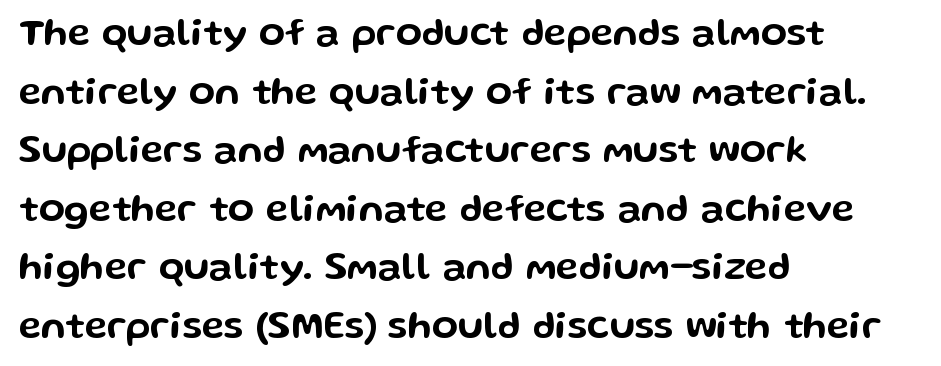
The image shows 38 px wide sans-serif type, upright; set left-aligned, normal line spacing (1.54x), normal letter spacing, not underlined; low stroke contrast and a medium x-height.
